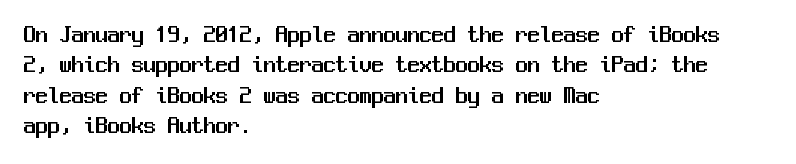
The image shows 24 px text type, upright; set left-aligned, normal line spacing (1.27x), normal letter spacing, not underlined.
